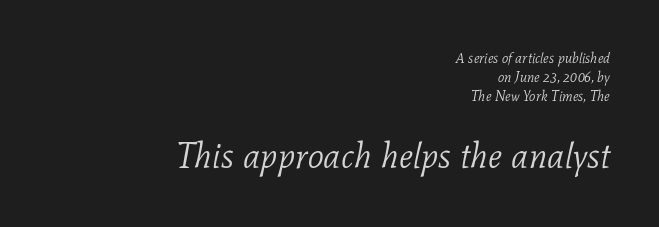
Q: Is the text bold? A: No.
Q: Is the text italic (slanted)? A: Yes, it leans right by about 11 degrees.
Q: Is the typeface a serif or a sans-serif typeface? A: Serif.
Q: Is the text underlined? A: No.
Q: How is the paragraph aligned? A: Right-aligned.
Q: Is the spacing between letters normal or unusually wide? A: Normal.
Q: Is the spacing between lines tight, normal or loose? A: Normal.
Q: Which block of text is set in a larger size, the first (top) or the second (bottom)? A: The second (bottom) one.
Q: Width (condensed, normal, or wide)? A: Normal.
Q: Stroke contrast? A: Low.
Q: x-height? A: Medium.
Q: Monospaced? A: No.
